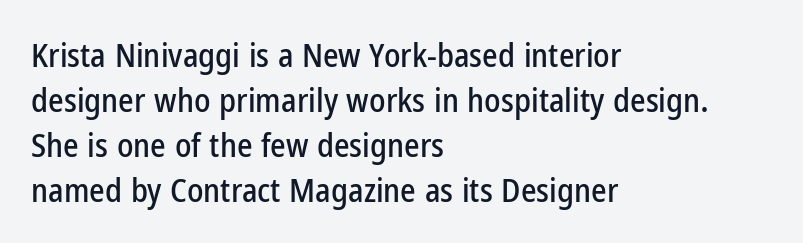
{"serif": "no", "italic": "no", "width": "condensed", "stroke_contrast": "low", "x_height": "medium", "monospaced": "no", "underline": "no", "align": "left", "line_spacing": "normal", "line_spacing_ratio": 1.36, "letter_spacing": "normal", "letter_spacing_em": 0.0, "glyph_px": 33}
